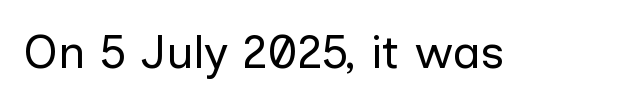
{"serif": "no", "italic": "no", "bold": "no", "weight": "regular", "width": "normal", "stroke_contrast": "low", "x_height": "medium", "monospaced": "no", "underline": "no", "letter_spacing": "normal", "letter_spacing_em": 0.0, "glyph_px": 47}
